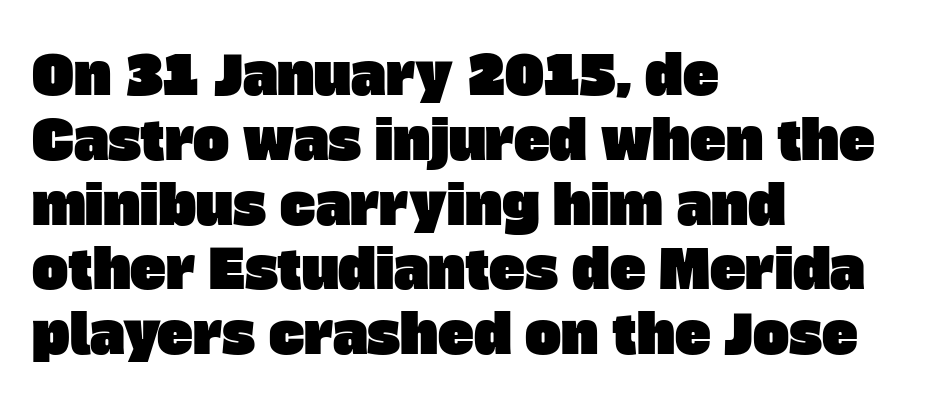
{"serif": "no", "width": "normal", "stroke_contrast": "low", "x_height": "large", "monospaced": "no", "underline": "no", "align": "left", "line_spacing_ratio": 1.2, "letter_spacing": "normal", "letter_spacing_em": 0.0, "glyph_px": 54}
